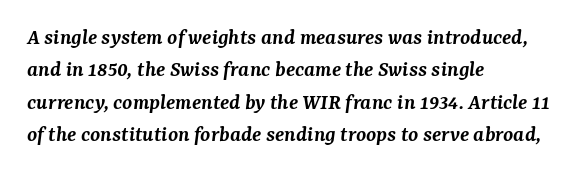
Q: Is the text bold? A: Semi-bold.
Q: Is the text italic (slanted)? A: Yes, it leans right by about 7 degrees.
Q: Is the text underlined? A: No.
Q: How is the paragraph aligned? A: Left-aligned.
Q: Is the spacing between letters normal or unusually wide? A: Normal.
Q: Is the spacing between lines tight, normal or loose? A: Normal.
